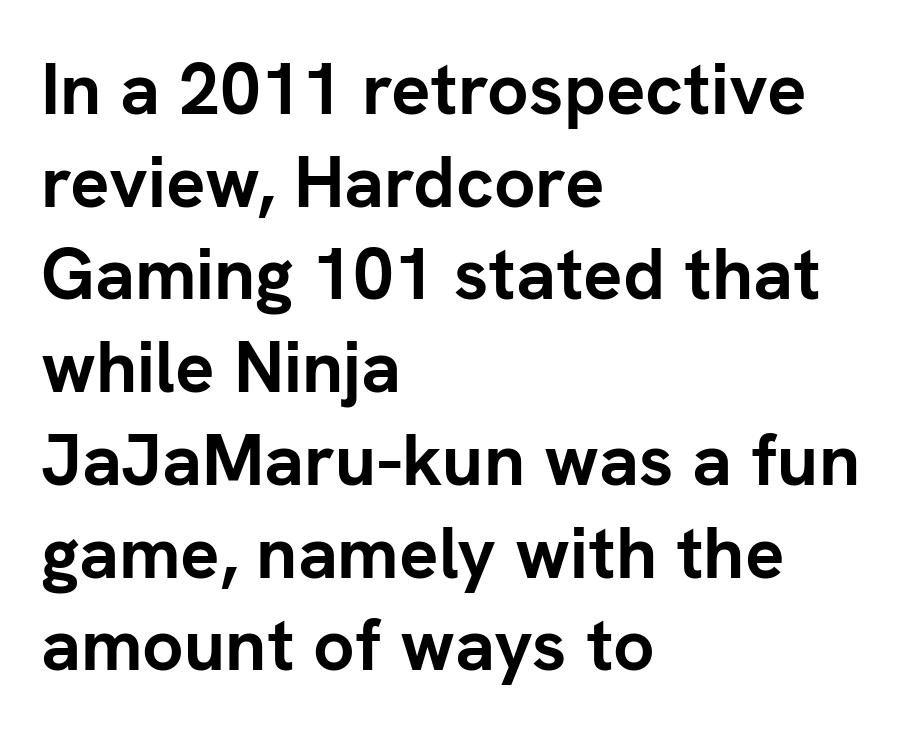
{"serif": "no", "italic": "no", "bold": "yes", "weight": "semibold", "width": "normal", "stroke_contrast": "low", "x_height": "medium", "monospaced": "no", "underline": "no", "align": "left", "line_spacing": "normal", "line_spacing_ratio": 1.27, "letter_spacing": "normal", "letter_spacing_em": 0.0, "glyph_px": 73}
